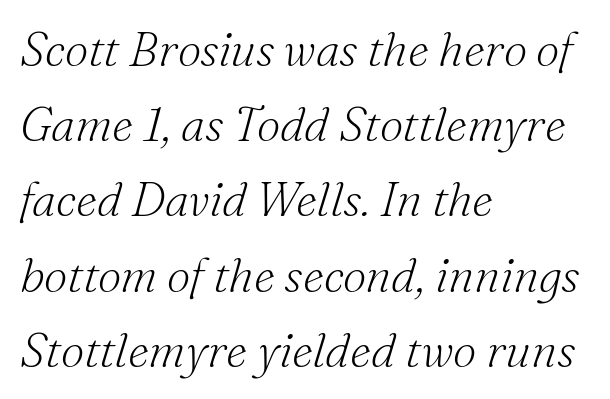
Q: Is the text bold? A: No.
Q: Is the text italic (slanted)? A: Yes, it leans right by about 16 degrees.
Q: Is the typeface a serif or a sans-serif typeface? A: Serif.
Q: Is the text underlined? A: No.
Q: How is the paragraph aligned? A: Left-aligned.
Q: Is the spacing between letters normal or unusually wide? A: Normal.
Q: Is the spacing between lines tight, normal or loose? A: Normal.
Q: Width (condensed, normal, or wide)? A: Normal.
Q: Stroke contrast? A: Medium.
Q: x-height? A: Small.
Q: Monospaced? A: No.
